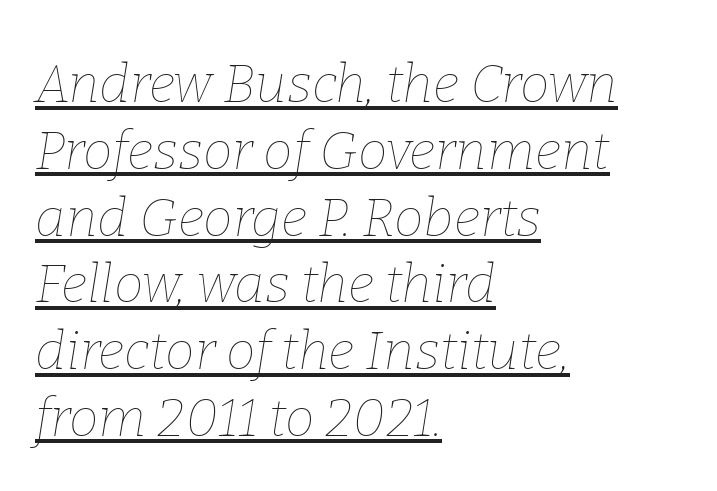
The image shows 53 px thin type, italic (leaning right); set left-aligned, normal line spacing (1.26x), normal letter spacing, underlined; low stroke contrast and a medium x-height.
